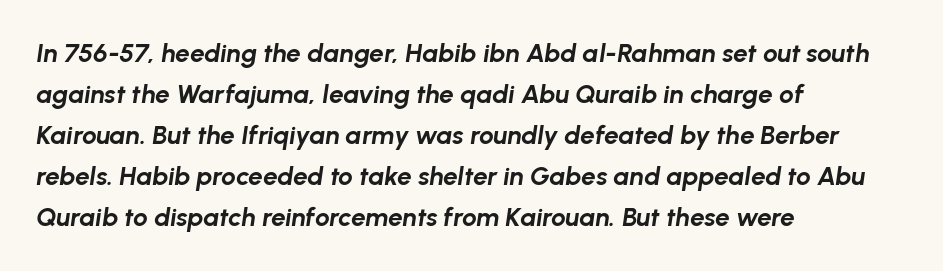
{"italic": "yes", "lean": "right", "slant_degrees": 8, "bold": "yes", "underline": "no", "align": "left", "line_spacing": "normal", "line_spacing_ratio": 1.58, "letter_spacing": "normal", "letter_spacing_em": 0.0, "glyph_px": 26}
